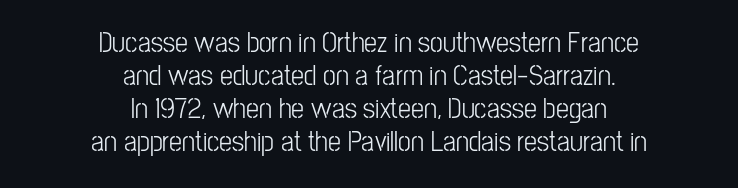
Glyph-to-glyph distance matches everyday printed text. Horizontal bands of white between lines are thin slivers. This is sans-serif lettering, the kind often seen on screens and signage. Ink coverage per letter is moderate at most. The letters advance in unequal steps, a hallmark of proportional type.
